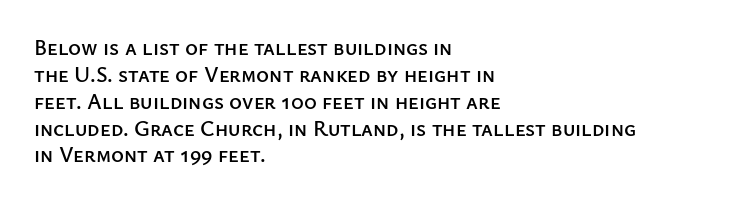
Q: Is the text italic (slanted)? A: No, it is upright.
Q: Is the text underlined? A: No.
Q: How is the paragraph aligned? A: Left-aligned.
Q: Is the spacing between letters normal or unusually wide? A: Normal.
